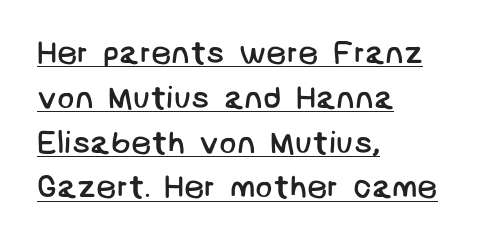
Unlike a traditional serif, this face leaves its strokes unadorned. Does a line run under the words? Yes, clearly. The line-height multiplier appears to be the usual default. Each line starts at the same left margin while the right side varies. Stroke mass is kept to a normal reading level or below. Nobody touched the tracking dial on this one.
